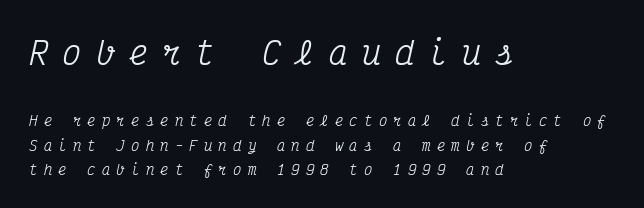
Q: Is the text italic (slanted)? A: Yes, it leans right by about 12 degrees.
Q: Is the typeface a serif or a sans-serif typeface? A: Serif.
Q: Is the text underlined? A: No.
Q: How is the paragraph aligned? A: Left-aligned.
Q: Is the spacing between letters normal or unusually wide? A: Unusually wide.
Q: Which block of text is set in a larger size, the first (top) or the second (bottom)? A: The first (top) one.
Q: Width (condensed, normal, or wide)? A: Condensed.
Q: Stroke contrast? A: Medium.
Q: x-height? A: Medium.
Q: Monospaced? A: Yes.
